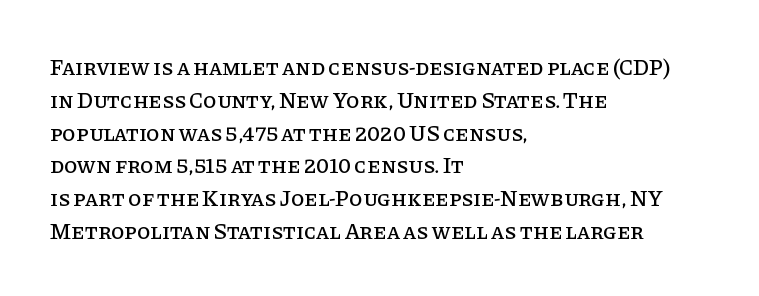
Q: Is the text italic (slanted)? A: No, it is upright.
Q: Is the text underlined? A: No.
Q: How is the paragraph aligned? A: Left-aligned.
Q: Is the spacing between letters normal or unusually wide? A: Normal.
Q: Is the spacing between lines tight, normal or loose? A: Normal.
